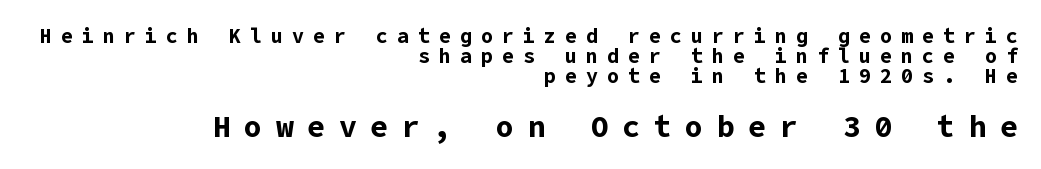
Q: Is the text bold? A: Yes.
Q: Is the text italic (slanted)? A: No, it is upright.
Q: Is the typeface a serif or a sans-serif typeface? A: Sans-serif.
Q: Is the text underlined? A: No.
Q: How is the paragraph aligned? A: Right-aligned.
Q: Is the spacing between letters normal or unusually wide? A: Unusually wide.
Q: Is the spacing between lines tight, normal or loose? A: Tight.
Q: Which block of text is set in a larger size, the first (top) or the second (bottom)? A: The second (bottom) one.
Q: Width (condensed, normal, or wide)? A: Normal.
Q: Stroke contrast? A: Low.
Q: x-height? A: Medium.
